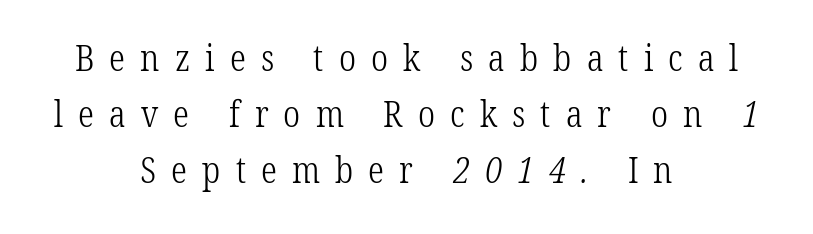
Q: Is the text bold? A: No.
Q: Is the typeface a serif or a sans-serif typeface? A: Serif.
Q: Is the text underlined? A: No.
Q: How is the paragraph aligned? A: Centered.
Q: Is the spacing between letters normal or unusually wide? A: Unusually wide.
Q: Is the spacing between lines tight, normal or loose? A: Normal.
Q: Width (condensed, normal, or wide)? A: Condensed.
Q: Stroke contrast? A: Low.
Q: x-height? A: Medium.
Q: Monospaced? A: No.
